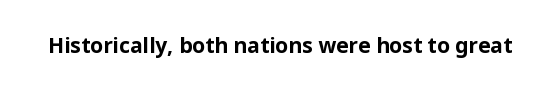
{"italic": "no", "bold": "yes", "underline": "no", "letter_spacing": "normal", "letter_spacing_em": 0.0, "glyph_px": 21}
